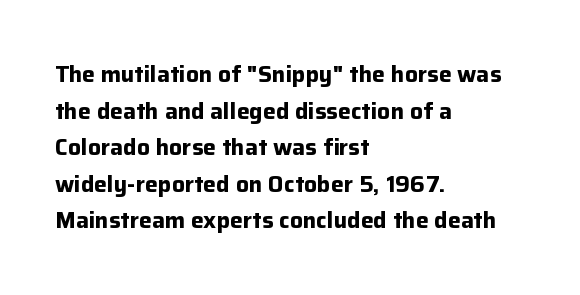
Q: Is the text bold? A: Yes.
Q: Is the text italic (slanted)? A: No, it is upright.
Q: Is the text underlined? A: No.
Q: How is the paragraph aligned? A: Left-aligned.
Q: Is the spacing between letters normal or unusually wide? A: Normal.
Q: Is the spacing between lines tight, normal or loose? A: Normal.
